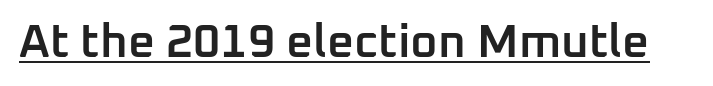
This is moderately heavy type, rendered in semibold. Observe the ordinary spacing: letters are neighbours, not strangers. A typographer would call this underscored text. The face used here is proportionally spaced, like ordinary book or web type.
